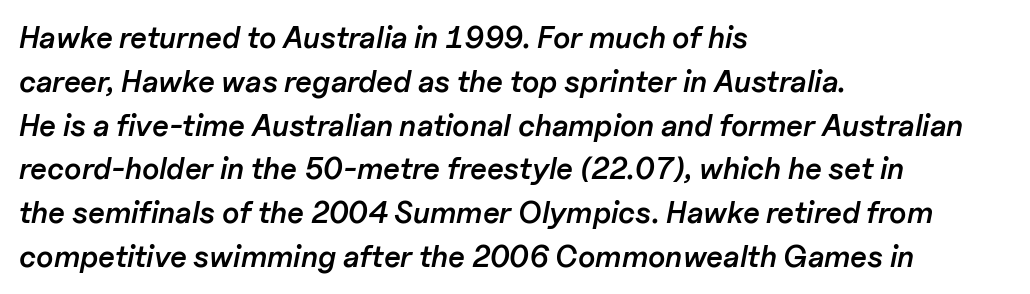
{"italic": "yes", "lean": "right", "slant_degrees": 11, "bold": "semi", "weight": "semibold", "width": "normal", "stroke_contrast": "low", "x_height": "medium", "monospaced": "no", "underline": "no", "align": "left", "line_spacing": "normal", "line_spacing_ratio": 1.46, "letter_spacing": "normal", "letter_spacing_em": 0.0, "glyph_px": 30}
